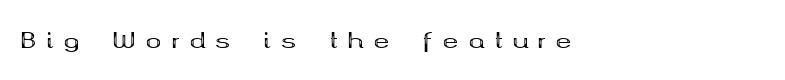
A student would call this left alignment; a typographer would say flush left, rag right. Strong, thick strokes mark this as bold type. This sample uses an upright cut, with every glyph sitting square on the baseline. The face used here is rendered with a markedly widened letterfit. A clean baseline with only descenders dipping below it.
